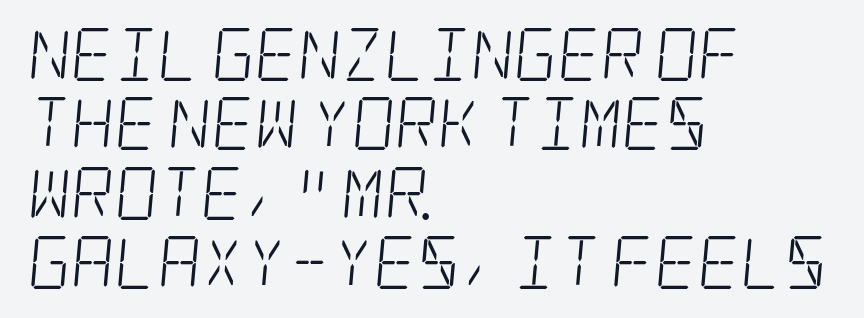
{"serif": "yes", "bold": "no", "weight": "light", "width": "condensed", "stroke_contrast": "low", "x_height": "large", "underline": "no", "align": "left", "line_spacing": "normal", "line_spacing_ratio": 1.31, "letter_spacing": "normal", "letter_spacing_em": 0.0, "glyph_px": 53}
